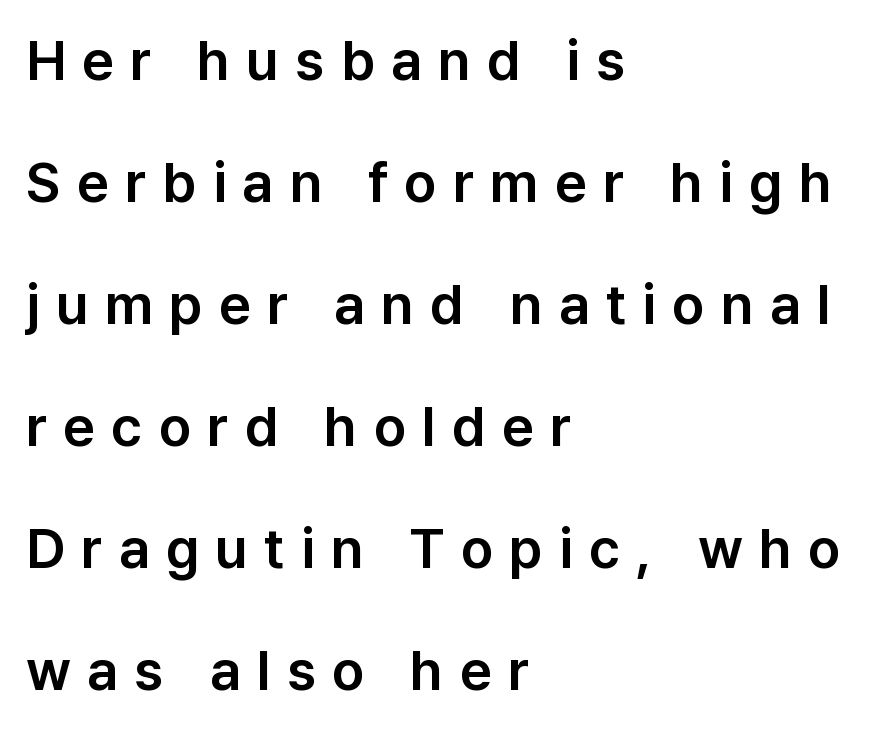
These lines are rendered in a variable-pitch font. The paragraph has a hard left edge and a soft right edge. Letterform terminals end flat and unadorned throughout the passage. The string is rendered with underlining switched off. Line spacing here is loose. Posture: vertical.
